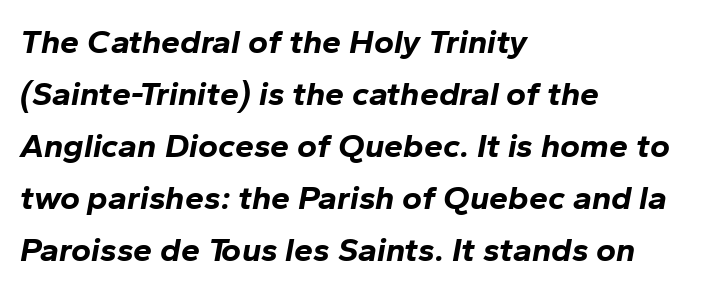
Nobody drew a line under any word here. The glyphs look as if they've been sheared to an angle. Does the weight exceed regular? Yes, all the way to bold. Summary of vertical rhythm: regular, with standard interline spacing.
